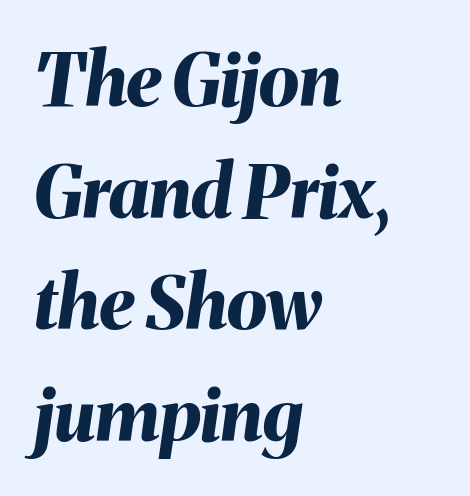
Left-aligned paragraph, ragged on the right. This sample uses plain, unmodified letter spacing. This block has exactly the height ordinary leading produces. The zone under the glyphs is completely vacant. The whole block is typeset with a tilt. Think of a printed novel: that variable character pitch is what you see here.
